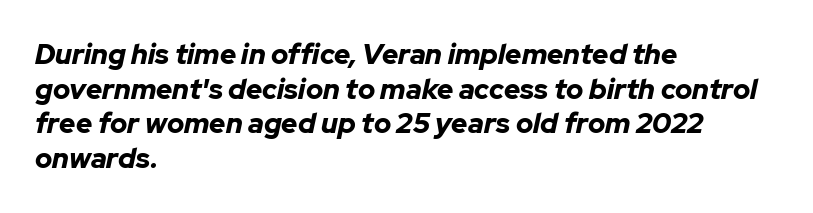
Here the designer chose a conventional face with non-uniform glyph widths. Stroke thickness is high; the sample reads as a true bold. Any mark beneath the type? The region is blank. Every character sits at an angle, as italics do.
